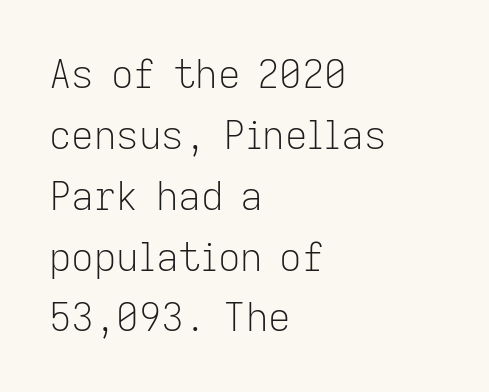
The image shows 39 px light sans-serif type, upright; set left-aligned, normal line spacing (1.56x), normal letter spacing, not underlined; low stroke contrast and a medium x-height.
